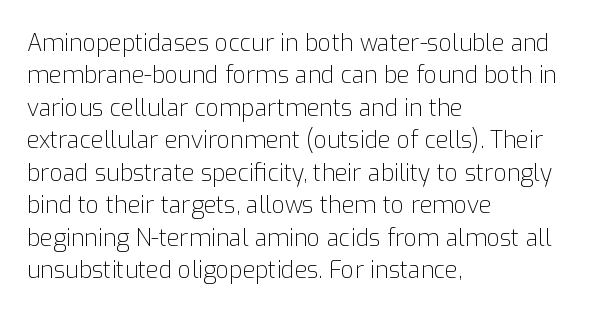
The tracking reads as untouched default to a designer's eye. Layout note: lines flush left. Students, observe: this is what conventionally led text looks like. Underline: absent.
